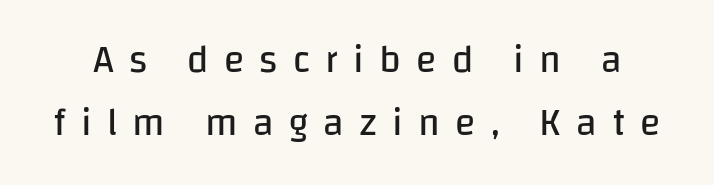
The typography opts for an upright posture over an oblique one. The glyphs are unaccompanied by any horizontal stroke below them. You can tell from the bare stems that sans-serif type was used. Each letter keeps its own natural width here, so spacing adapts to shape. Counters stay open thanks to moderate or lighter strokes. Reading down the column, the eye jumps a familiar distance to each next line.
